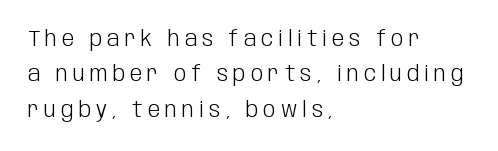
The image shows 22 px text type, upright; set left-aligned, normal line spacing (1.61x), unusually wide letter spacing (+0.23 em), not underlined.
